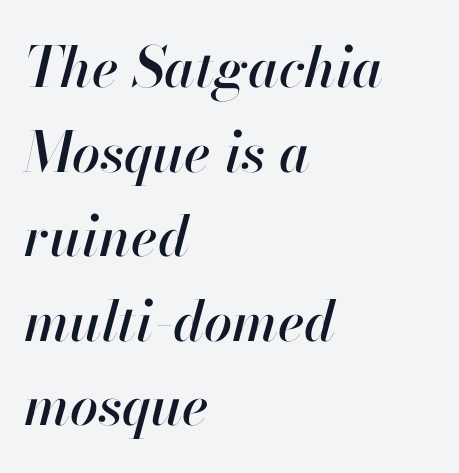
{"italic": "yes", "lean": "right", "slant_degrees": 13, "width": "normal", "stroke_contrast": "high", "x_height": "small", "monospaced": "no", "underline": "no", "align": "left", "line_spacing": "normal", "line_spacing_ratio": 1.51, "letter_spacing": "normal", "letter_spacing_em": 0.0, "glyph_px": 56}
